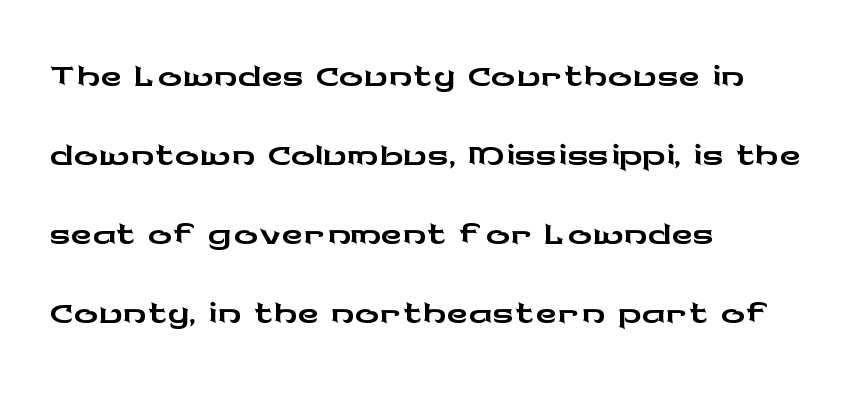
{"serif": "no", "italic": "no", "width": "wide", "stroke_contrast": "low", "x_height": "medium", "monospaced": "no", "underline": "no", "align": "left", "line_spacing": "normal", "line_spacing_ratio": 1.34, "letter_spacing": "normal", "letter_spacing_em": 0.0, "glyph_px": 59}
